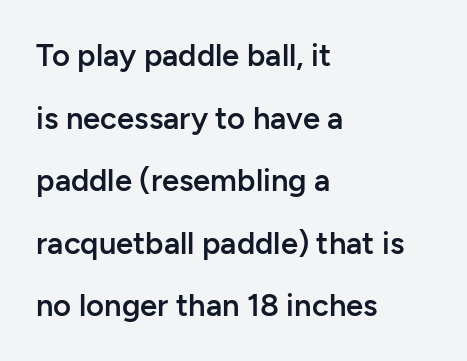
The image shows 31 px semibold sans-serif type, upright; set left-aligned, loose line spacing (2.02x), normal letter spacing, not underlined; low stroke contrast and a medium x-height.
